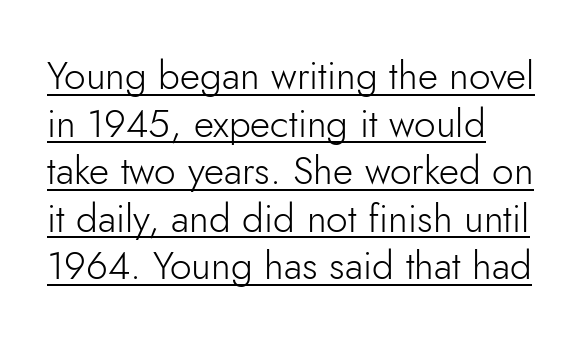
Compared with typical body copy, the letter spacing here is the same. A rule runs beneath these lines of type. The passage shown is not bold in any degree. This is roman type, the default non-slanted kind.
